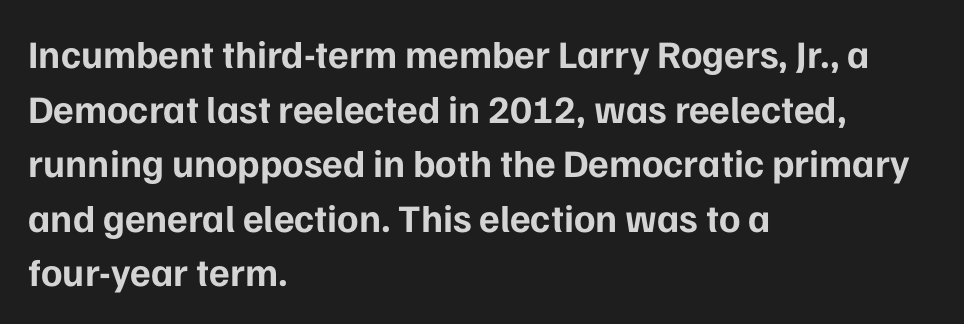
{"serif": "no", "italic": "no", "bold": "yes", "weight": "bold", "width": "normal", "stroke_contrast": "low", "x_height": "medium", "monospaced": "no", "underline": "no", "align": "left", "line_spacing": "normal", "line_spacing_ratio": 1.4, "letter_spacing": "normal", "letter_spacing_em": 0.0, "glyph_px": 39}
